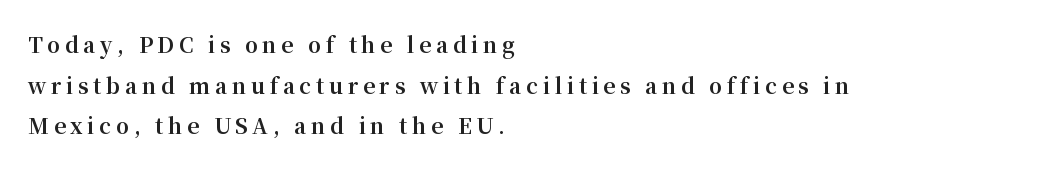
The image shows 21 px bold type, upright; set left-aligned, loose line spacing (1.93x), unusually wide letter spacing (+0.22 em), not underlined.
